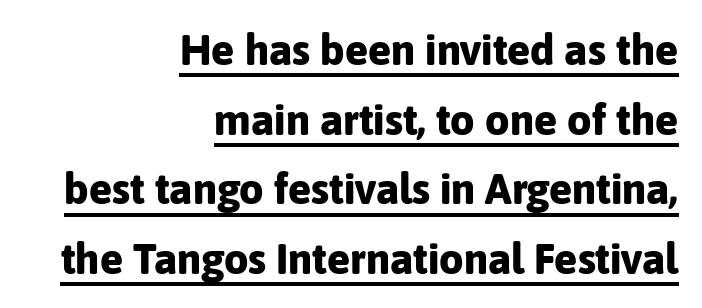
Varying glyph widths throughout — classic text-font behaviour. The text block is weighted toward the right margin, trailing off unevenly leftward. The specimen reads as upright at a glance. This rendering features underlined lettering. Vertically, the passage feels balanced, rows spaced as you'd expect.
